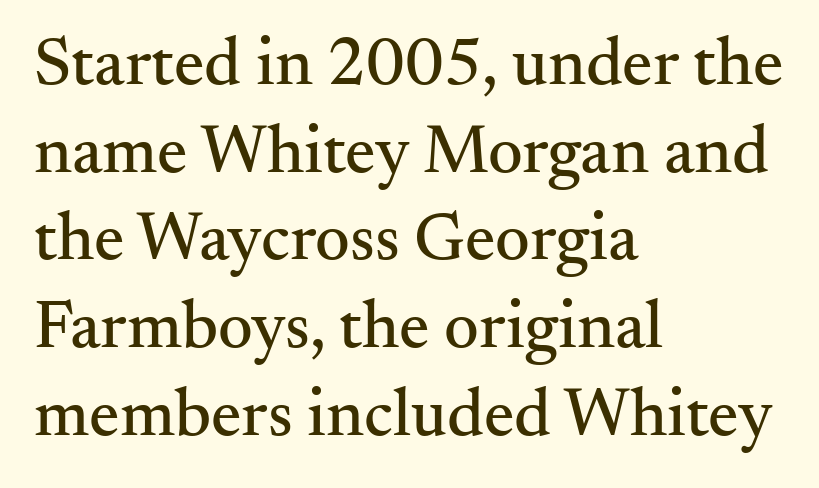
Nothing unusual about the tracking: characters are spaced as the font intends. Casual observation: everything's shoved over to the left. The line-height multiplier appears to be the usual default. This sample uses a serif face. This sample uses an upright cut, with every glyph sitting square on the baseline. Nobody drew a line under any word here.
